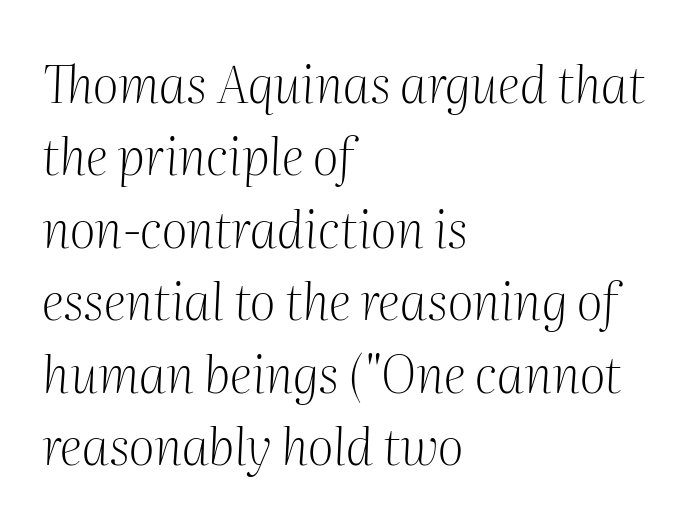
Q: Is the text bold? A: No.
Q: Is the text italic (slanted)? A: Yes, it leans right by about 2 degrees.
Q: Is the typeface a serif or a sans-serif typeface? A: Serif.
Q: Is the text underlined? A: No.
Q: How is the paragraph aligned? A: Left-aligned.
Q: Is the spacing between letters normal or unusually wide? A: Normal.
Q: Is the spacing between lines tight, normal or loose? A: Normal.
Q: Width (condensed, normal, or wide)? A: Normal.
Q: Stroke contrast? A: Medium.
Q: x-height? A: Medium.
Q: Monospaced? A: No.
